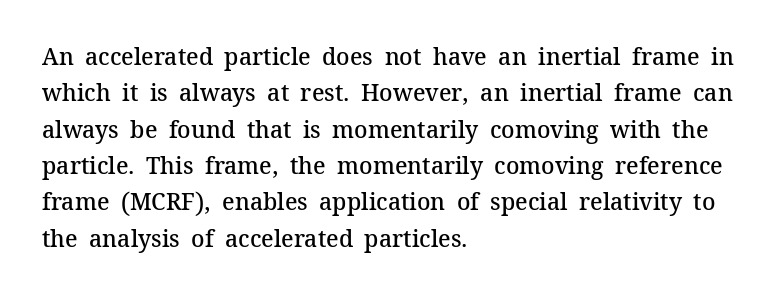
Q: Is the text bold? A: Semi-bold.
Q: Is the text italic (slanted)? A: No, it is upright.
Q: Is the text underlined? A: No.
Q: How is the paragraph aligned? A: Left-aligned.
Q: Is the spacing between letters normal or unusually wide? A: Normal.
Q: Is the spacing between lines tight, normal or loose? A: Normal.
